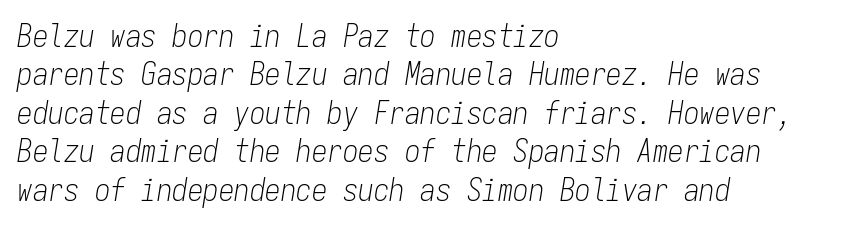
The image shows 31 px light, condensed type, italic (leaning right), monospaced; set left-aligned, line spacing 1.24x, normal letter spacing, not underlined; low stroke contrast and a medium x-height.
